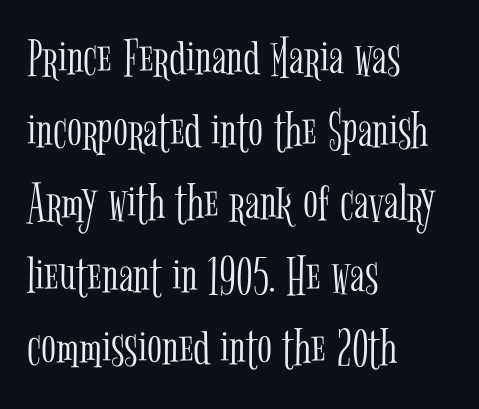
Q: Is the text bold? A: No.
Q: Is the text italic (slanted)? A: No, it is upright.
Q: Is the typeface a serif or a sans-serif typeface? A: Serif.
Q: Is the text underlined? A: No.
Q: How is the paragraph aligned? A: Left-aligned.
Q: Is the spacing between letters normal or unusually wide? A: Normal.
Q: Is the spacing between lines tight, normal or loose? A: Normal.
Q: Width (condensed, normal, or wide)? A: Condensed.
Q: Stroke contrast? A: Low.
Q: x-height? A: Medium.
Q: Monospaced? A: No.
